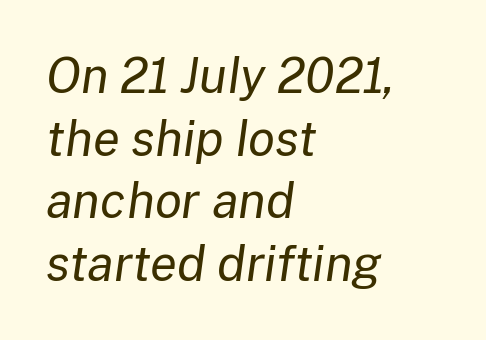
Q: Is the text bold? A: No.
Q: Is the text italic (slanted)? A: Yes, it leans right by about 8 degrees.
Q: Is the text underlined? A: No.
Q: How is the paragraph aligned? A: Left-aligned.
Q: Is the spacing between letters normal or unusually wide? A: Normal.
Q: Is the spacing between lines tight, normal or loose? A: Normal.
Q: Width (condensed, normal, or wide)? A: Normal.
Q: Stroke contrast? A: Low.
Q: x-height? A: Medium.
Q: Monospaced? A: No.
